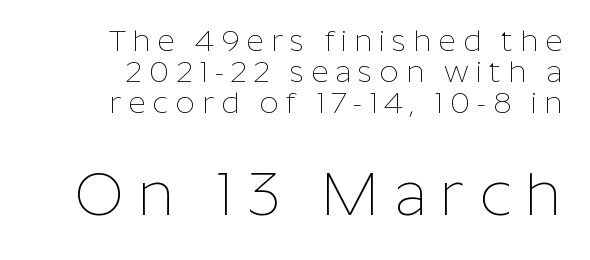
{"serif": "no", "italic": "no", "bold": "no", "weight": "thin", "width": "normal", "stroke_contrast": "low", "x_height": "medium", "monospaced": "no", "underline": "no", "align": "right", "line_spacing": "tight", "line_spacing_ratio": 1.03, "letter_spacing": "wide", "letter_spacing_em": 0.23, "larger_block": "second", "size_ratio": 2.03, "glyph_px": 61}
